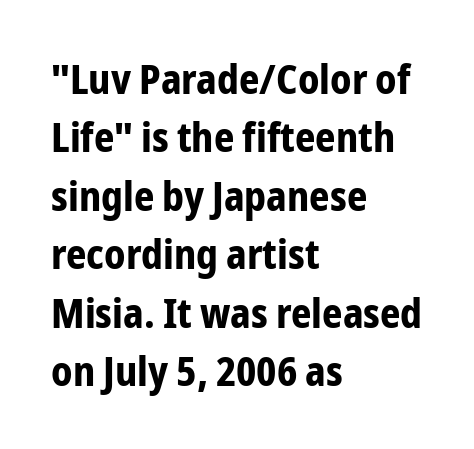
{"serif": "no", "italic": "no", "bold": "yes", "weight": "bold", "width": "condensed", "stroke_contrast": "low", "x_height": "medium", "monospaced": "no", "underline": "no", "align": "left", "line_spacing": "normal", "line_spacing_ratio": 1.46, "letter_spacing": "normal", "letter_spacing_em": 0.0, "glyph_px": 40}
